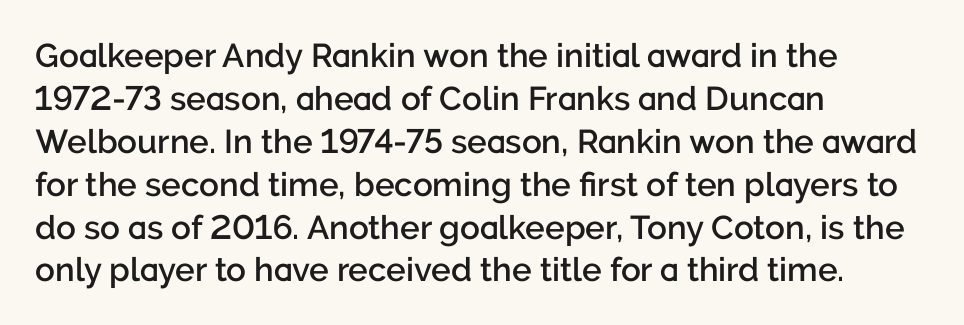
The image shows 33 px semibold sans-serif type, upright; set left-aligned, normal line spacing (1.3x), normal letter spacing, not underlined; low stroke contrast and a medium x-height.
